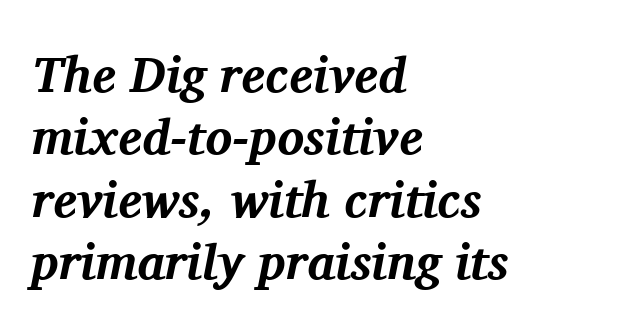
Q: Is the text bold? A: Yes.
Q: Is the text italic (slanted)? A: Yes, it leans right by about 11 degrees.
Q: Is the typeface a serif or a sans-serif typeface? A: Serif.
Q: Is the text underlined? A: No.
Q: How is the paragraph aligned? A: Left-aligned.
Q: Is the spacing between letters normal or unusually wide? A: Normal.
Q: Is the spacing between lines tight, normal or loose? A: Normal.
Q: Width (condensed, normal, or wide)? A: Normal.
Q: Stroke contrast? A: Medium.
Q: x-height? A: Medium.
Q: Monospaced? A: No.
